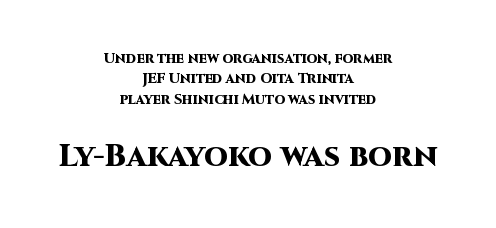
The characters look thick and weighty, a clear bold. In terms of letterform style, serifs are entirely absent. Here the second block reads like a headline and the first like body copy. This rendering leaves character spacing at its baseline value. In CSS terms this would be text-align: center.
